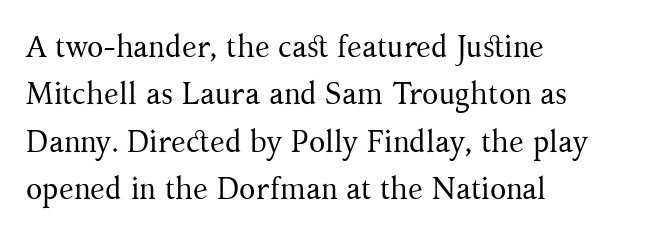
These lines are rendered in a variable-pitch font. These lines sit exactly where default settings would place them. Compared with typical body copy, the letter spacing here is the same. These lines stack with their left ends in a neat column.
